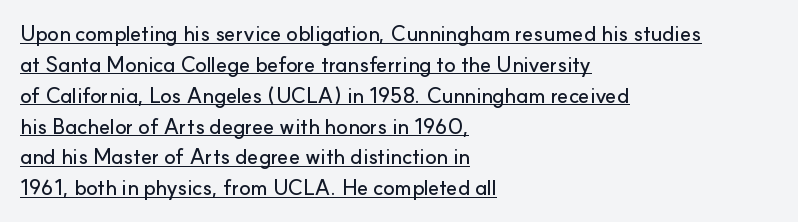
Compared with a centered layout, this one pins lines to the left instead. The type sits square on the baseline with zero lean. This block has exactly the height ordinary leading produces. Somebody hit Ctrl+U on this one — the words are underlined.
